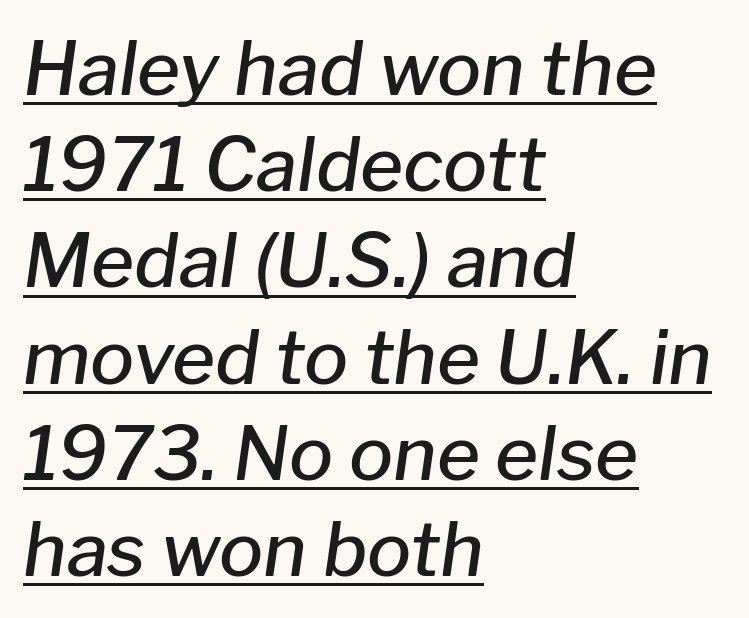
Posture: slanted. Summary of vertical rhythm: regular, with standard interline spacing. Stems and bowls a touch heavier than normal — semibold. The rendering anchors every line to the left-hand side. The rendering keeps characters at their native spacing. The letters advance in unequal steps, a hallmark of proportional type.
